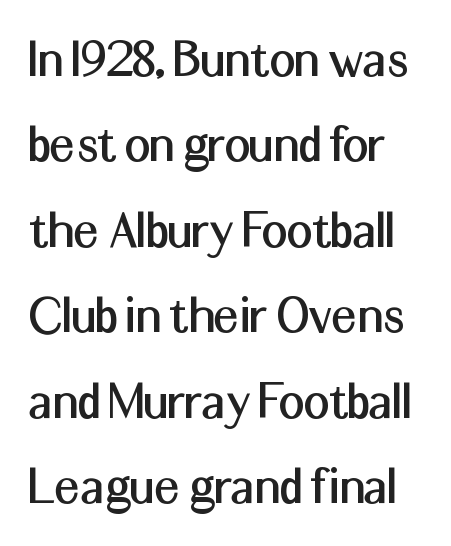
{"serif": "no", "italic": "no", "width": "normal", "stroke_contrast": "medium", "x_height": "medium", "monospaced": "no", "underline": "no", "line_spacing": "normal", "line_spacing_ratio": 1.5, "letter_spacing": "normal", "letter_spacing_em": 0.0, "glyph_px": 57}
